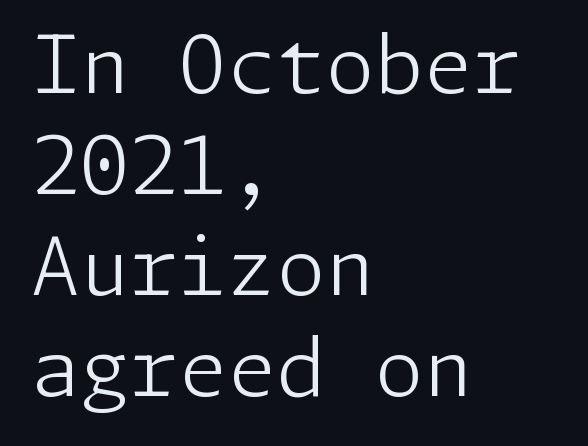
The image shows 79 px light sans-serif type, upright; set left-aligned, normal line spacing (1.28x), normal letter spacing, not underlined; low stroke contrast and a medium x-height.
